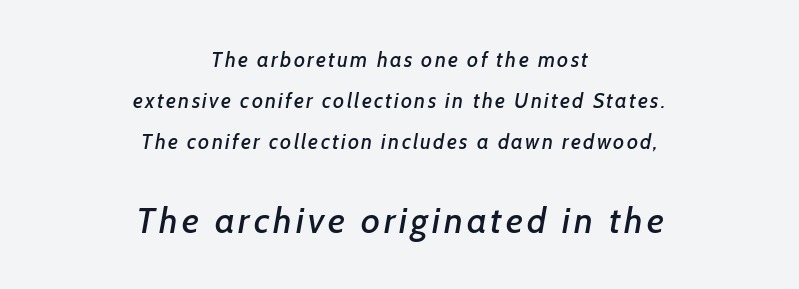
{"serif": "no", "width": "normal", "stroke_contrast": "low", "x_height": "medium", "monospaced": "no", "underline": "no", "align": "center", "line_spacing": "loose", "line_spacing_ratio": 1.96, "larger_block": "second", "size_ratio": 1.71, "glyph_px": 36}
